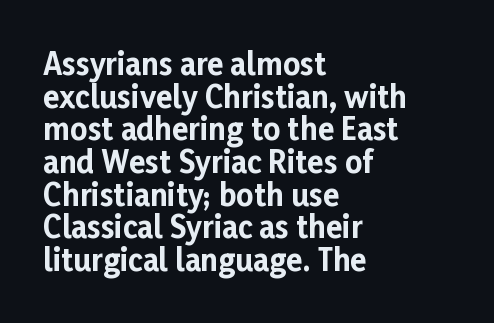
{"serif": "no", "italic": "no", "bold": "yes", "weight": "bold", "width": "normal", "stroke_contrast": "low", "x_height": "medium", "monospaced": "no", "underline": "no", "align": "left", "line_spacing": "tight", "line_spacing_ratio": 1.09, "letter_spacing": "normal", "letter_spacing_em": 0.0, "glyph_px": 30}
